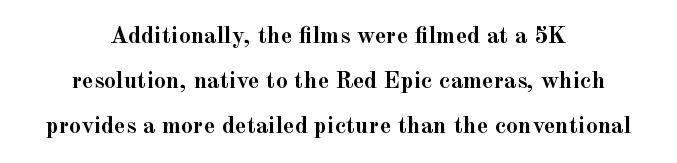
Inter-character spacing is left at the font's built-in metrics. The words here are not underlined. Notice how the stems are strictly vertical — no italics here. Thick stems and heavy bowls — unmistakably bold. One-word summary of the alignment: center.
